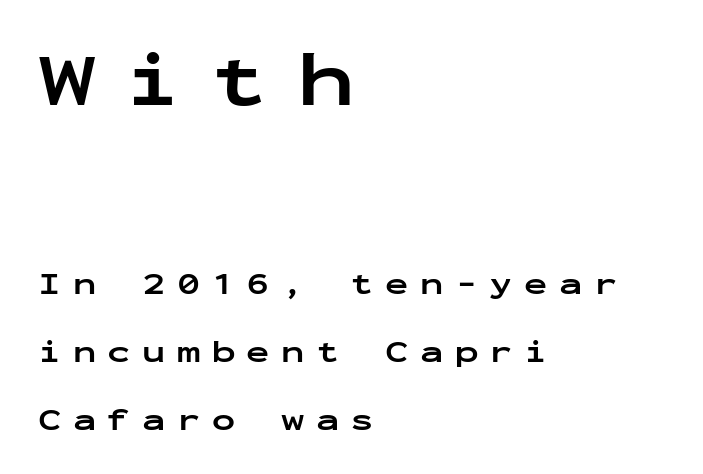
{"serif": "no", "italic": "no", "bold": "yes", "weight": "bold", "width": "wide", "stroke_contrast": "low", "x_height": "medium", "monospaced": "yes", "underline": "no", "align": "left", "line_spacing": "loose", "line_spacing_ratio": 2.18, "letter_spacing": "wide", "letter_spacing_em": 0.37, "larger_block": "first", "size_ratio": 2.48, "glyph_px": 77}
